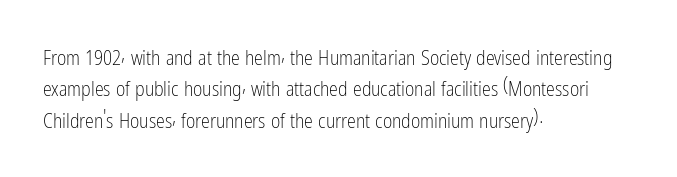
Line spacing here is normal. A typesetter would mark this as roman, not italic. The specimen omits any rule beneath the text block's lines. The rag falls on the right side of this text block. The characters are drawn with everyday or finer stroke widths.
